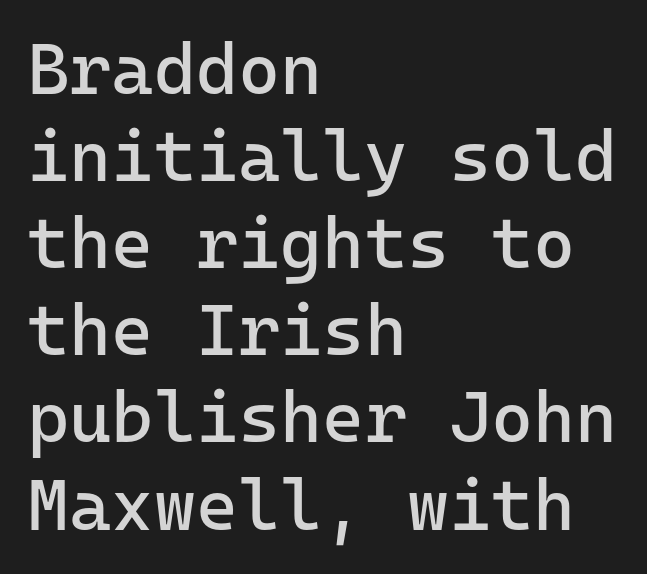
The image shows 72 px regular-weight sans-serif type, upright, monospaced; set left-aligned, line spacing 1.21x, normal letter spacing, not underlined; low stroke contrast and a medium x-height.
